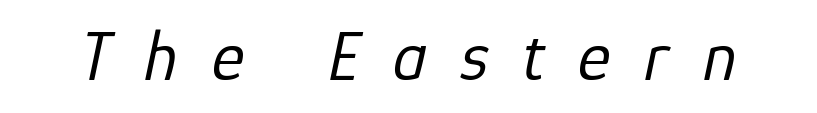
Q: Is the text bold? A: No.
Q: Is the text italic (slanted)? A: Yes, it leans right by about 12 degrees.
Q: Is the text underlined? A: No.
Q: Is the spacing between letters normal or unusually wide? A: Unusually wide.
Q: Width (condensed, normal, or wide)? A: Normal.
Q: Stroke contrast? A: Low.
Q: x-height? A: Medium.
Q: Monospaced? A: No.
